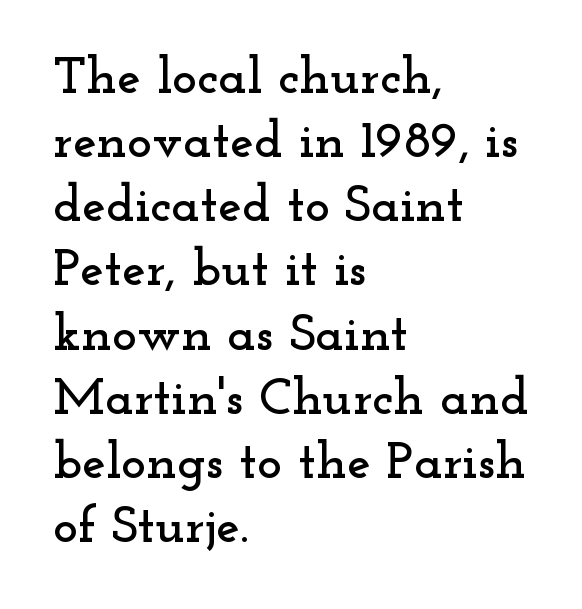
Q: Is the text italic (slanted)? A: No, it is upright.
Q: Is the typeface a serif or a sans-serif typeface? A: Serif.
Q: Is the text underlined? A: No.
Q: How is the paragraph aligned? A: Left-aligned.
Q: Is the spacing between letters normal or unusually wide? A: Normal.
Q: Width (condensed, normal, or wide)? A: Wide.
Q: Stroke contrast? A: Low.
Q: x-height? A: Small.
Q: Monospaced? A: No.
